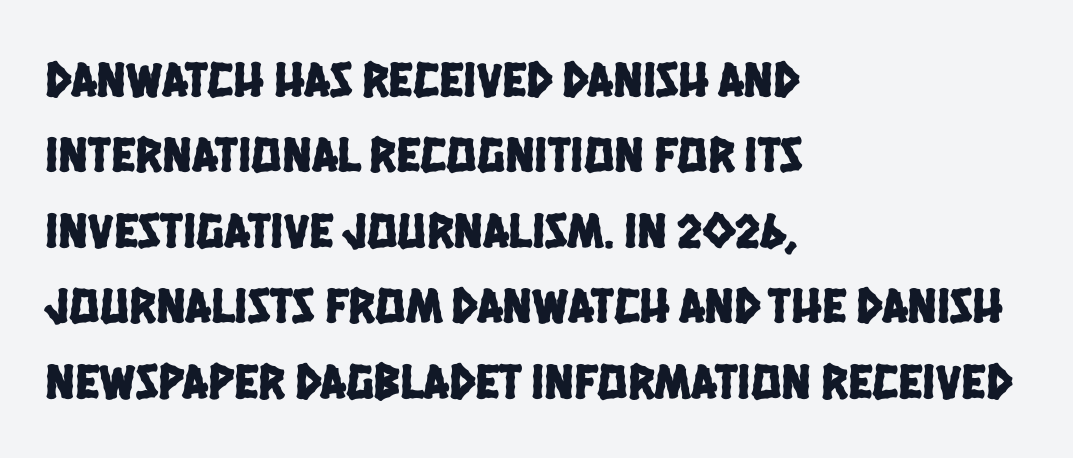
The image shows 50 px condensed sans-serif type; set left-aligned, normal line spacing (1.51x), normal letter spacing, not underlined; low stroke contrast and a large x-height.
